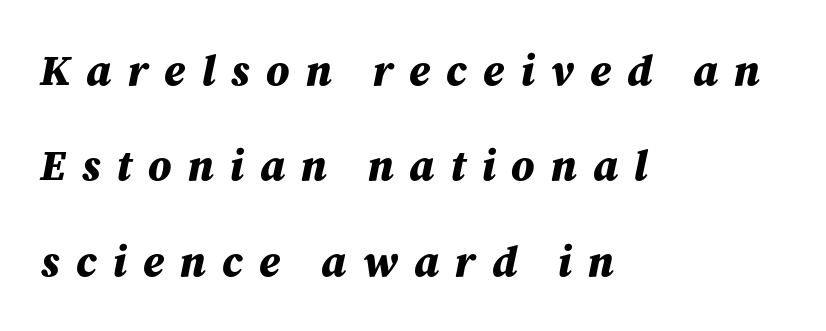
Q: Is the text bold? A: Yes.
Q: Is the text italic (slanted)? A: Yes, it leans right by about 12 degrees.
Q: Is the text underlined? A: No.
Q: How is the paragraph aligned? A: Left-aligned.
Q: Is the spacing between letters normal or unusually wide? A: Unusually wide.
Q: Is the spacing between lines tight, normal or loose? A: Loose.
Q: Width (condensed, normal, or wide)? A: Normal.
Q: Stroke contrast? A: Medium.
Q: x-height? A: Medium.
Q: Monospaced? A: No.
